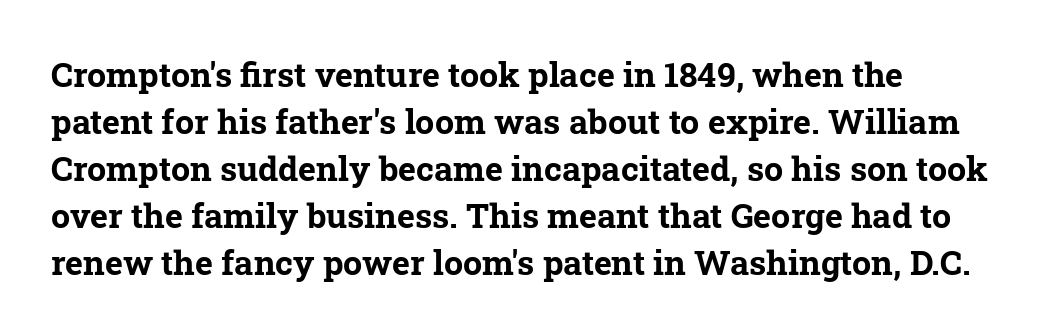
Q: Is the text bold? A: Yes.
Q: Is the typeface a serif or a sans-serif typeface? A: Serif.
Q: Is the text underlined? A: No.
Q: How is the paragraph aligned? A: Left-aligned.
Q: Is the spacing between letters normal or unusually wide? A: Normal.
Q: Is the spacing between lines tight, normal or loose? A: Normal.
Q: Width (condensed, normal, or wide)? A: Normal.
Q: Stroke contrast? A: Low.
Q: x-height? A: Medium.
Q: Monospaced? A: No.
